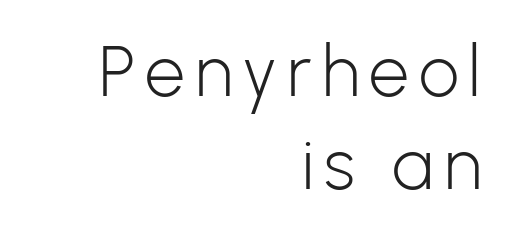
{"serif": "no", "italic": "no", "bold": "no", "weight": "light", "width": "normal", "stroke_contrast": "low", "x_height": "medium", "monospaced": "no", "underline": "no", "align": "right", "line_spacing": "normal", "line_spacing_ratio": 1.31, "glyph_px": 71}
